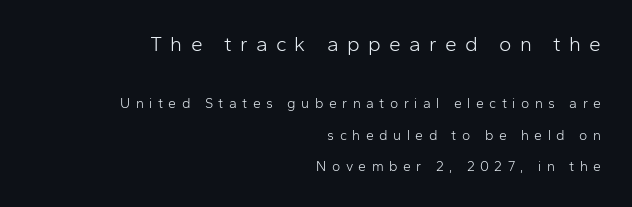
Nothing heavy about these letters — not bold at all. Leftover space on each line is placed entirely before the opening word. Tracking value appears strongly positive — letters spread wide. Which of the two is more prominent by size? The first, at the top. Words float on clear page, feet unadorned. Whoever set this chose breathing room over compactness in the vertical rhythm.
